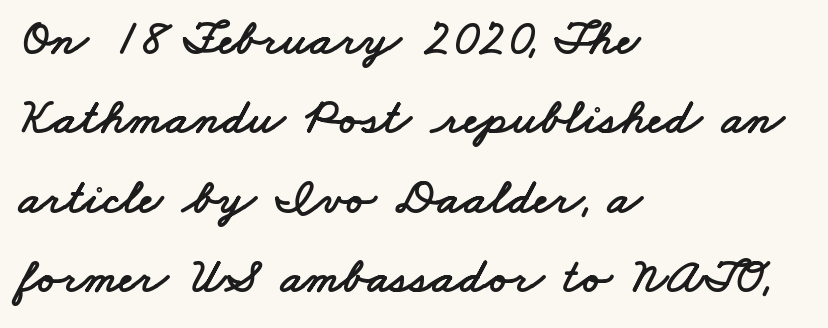
The image shows 50 px wide sans-serif type; set left-aligned, normal line spacing (1.59x), normal letter spacing, not underlined; low stroke contrast and a small x-height.
